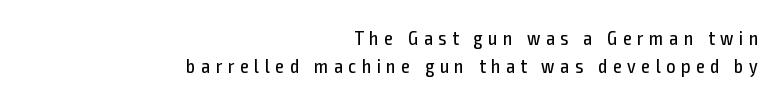
The face looks like a standard text weight, possibly lighter. The type sits square on the baseline with zero lean. In terms of leading, this rendering sits right in the middle. Just letters on the line, the space beneath them empty. Letter spacing: wide.
